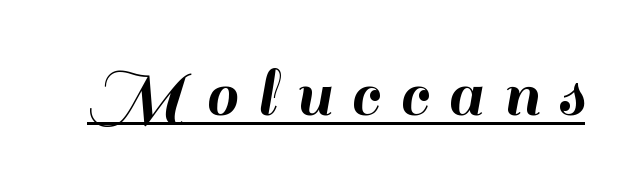
The image shows 73 px sans-serif type; set unusually wide letter spacing (+0.26 em), underlined; high stroke contrast and a small x-height.
